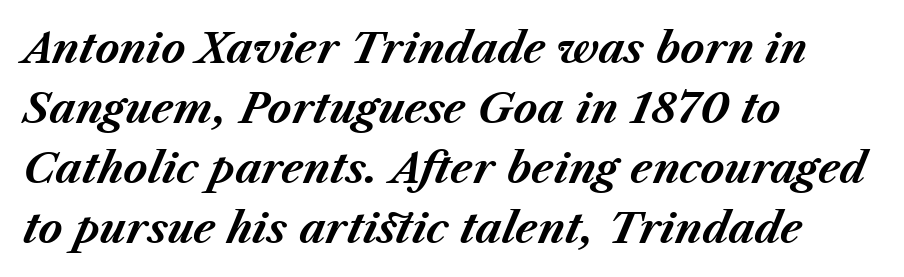
{"italic": "yes", "lean": "right", "slant_degrees": 23, "bold": "yes", "weight": "bold", "width": "normal", "stroke_contrast": "medium", "x_height": "medium", "monospaced": "no", "underline": "no", "align": "left", "line_spacing": "normal", "line_spacing_ratio": 1.46, "letter_spacing": "normal", "letter_spacing_em": 0.0, "glyph_px": 41}
